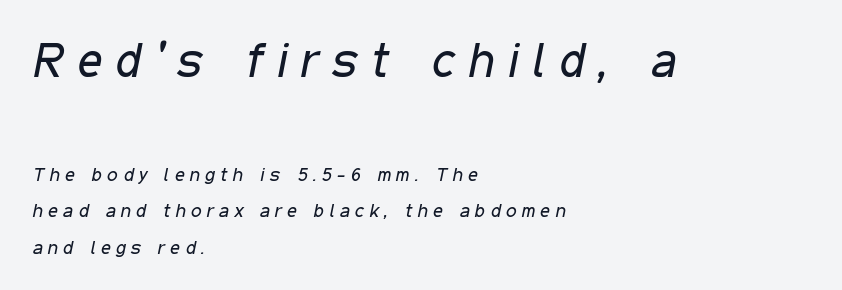
Q: Is the text bold? A: No.
Q: Is the text italic (slanted)? A: Yes, it leans right by about 11 degrees.
Q: Is the text underlined? A: No.
Q: How is the paragraph aligned? A: Left-aligned.
Q: Is the spacing between letters normal or unusually wide? A: Unusually wide.
Q: Is the spacing between lines tight, normal or loose? A: Loose.
Q: Which block of text is set in a larger size, the first (top) or the second (bottom)? A: The first (top) one.
Q: Width (condensed, normal, or wide)? A: Condensed.
Q: Stroke contrast? A: Low.
Q: x-height? A: Medium.
Q: Monospaced? A: No.
